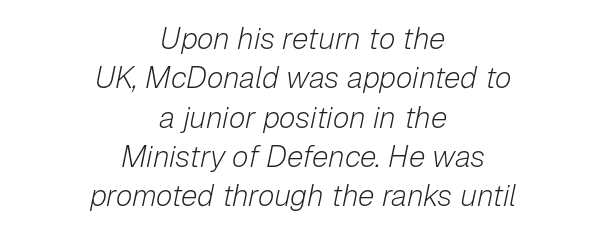
{"italic": "yes", "lean": "right", "slant_degrees": 12, "bold": "no", "weight": "light", "width": "normal", "stroke_contrast": "low", "x_height": "medium", "monospaced": "no", "underline": "no", "align": "center", "line_spacing": "normal", "line_spacing_ratio": 1.31, "letter_spacing": "normal", "letter_spacing_em": 0.0, "glyph_px": 30}
